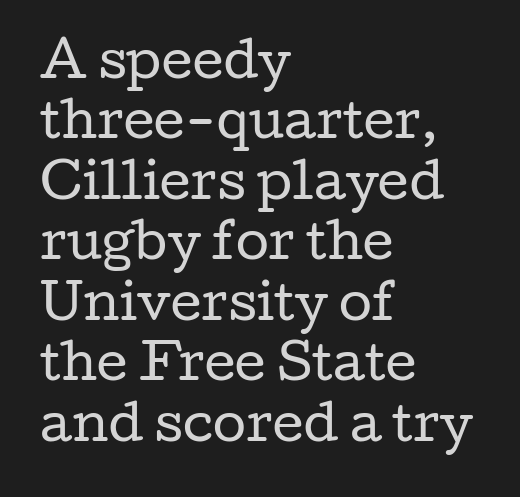
The image shows 48 px regular-weight, wide serif type, upright; set left-aligned, normal line spacing (1.26x), normal letter spacing, not underlined; low stroke contrast and a medium x-height.
